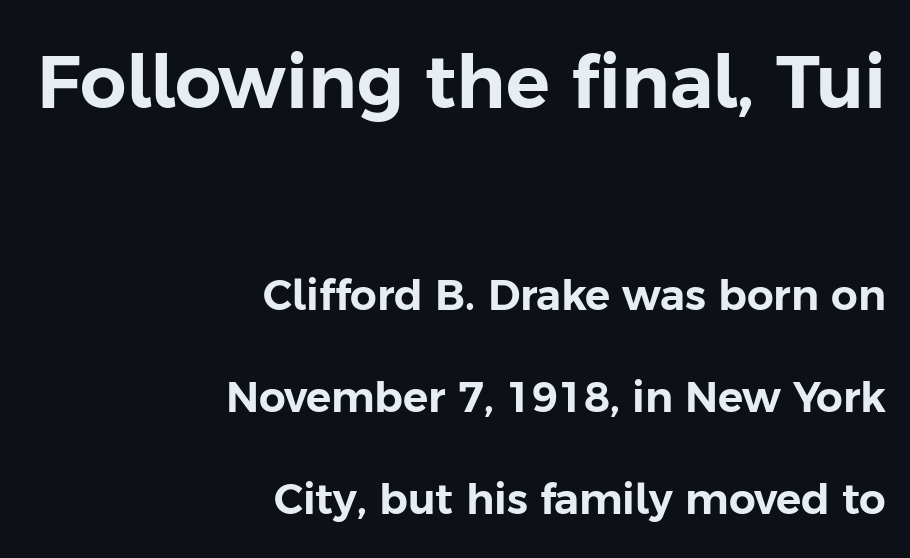
Quick note: not italic, upright. Letter spacing: default. Glance below the letters and you will spot only blank space. All the whitespace from short lines collects on the left. The type family on display is of the sans-serif kind. A student would notice the top passage is typeset larger than what follows.
